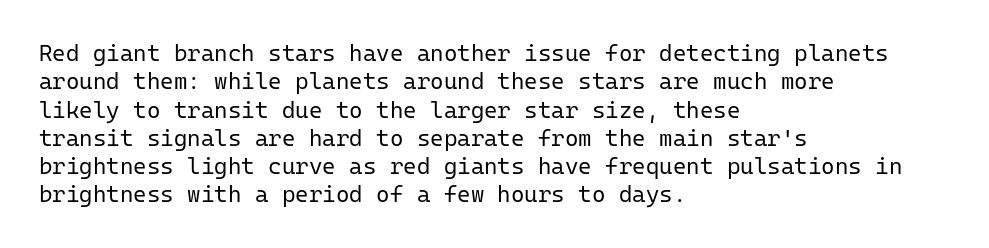
The image shows 23 px text type, upright; set left-aligned, line spacing 1.23x, normal letter spacing, not underlined.
